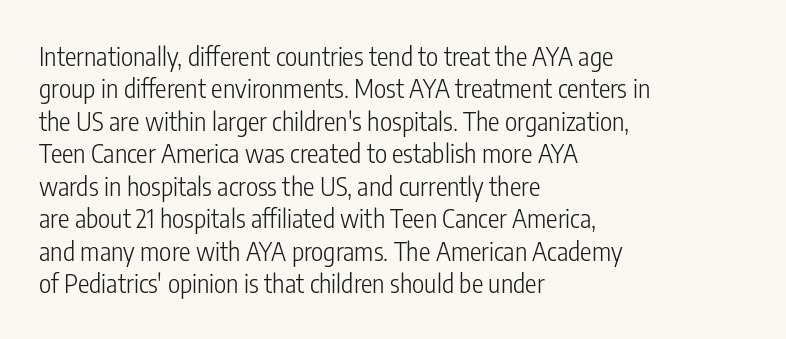
The image shows 26 px text type, upright; set left-aligned, normal line spacing (1.25x), normal letter spacing, not underlined.
